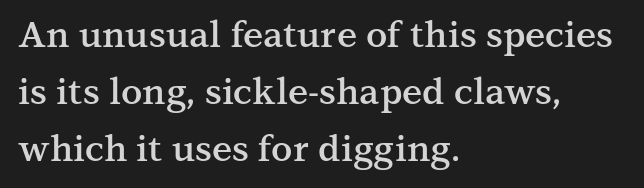
The image shows 36 px semibold serif type, upright; set left-aligned, normal line spacing (1.59x), normal letter spacing, not underlined; medium stroke contrast and a medium x-height.
